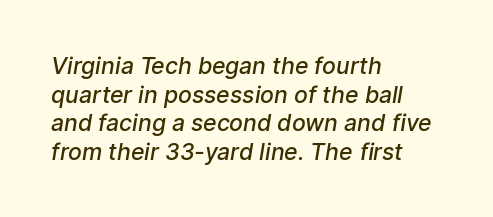
The words here are not underlined. Nobody touched the tracking dial on this one. Bold? Not quite — semibold, heavier than regular but stopping short. Horizontal alignment here is leftward, the default for most running prose.
